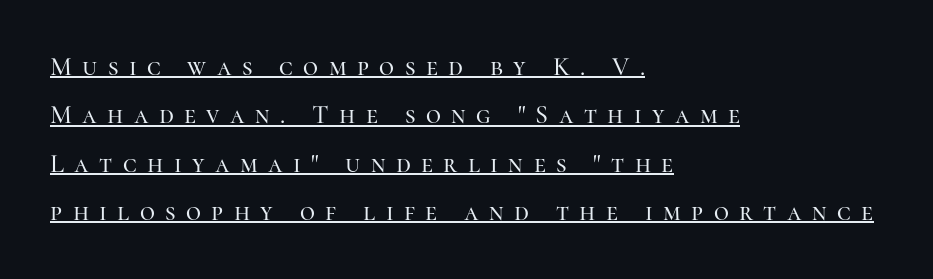
{"italic": "no", "underline": "yes", "align": "left", "line_spacing_ratio": 1.86, "letter_spacing": "wide", "letter_spacing_em": 0.4, "glyph_px": 26}
